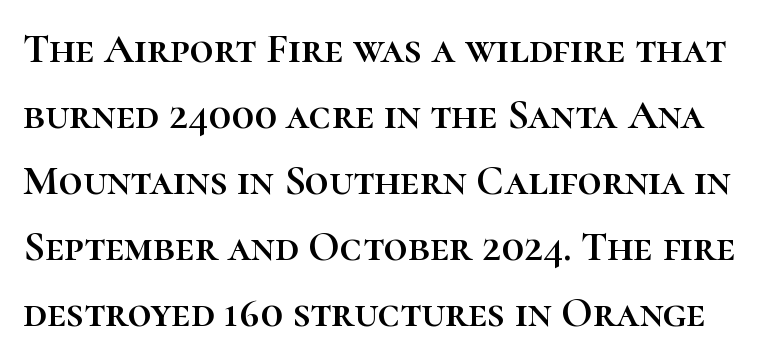
Q: Is the text italic (slanted)? A: No, it is upright.
Q: Is the text underlined? A: No.
Q: Is the spacing between letters normal or unusually wide? A: Normal.
Q: Is the spacing between lines tight, normal or loose? A: Normal.
Q: Width (condensed, normal, or wide)? A: Normal.
Q: Stroke contrast? A: High.
Q: x-height? A: Medium.
Q: Monospaced? A: No.
